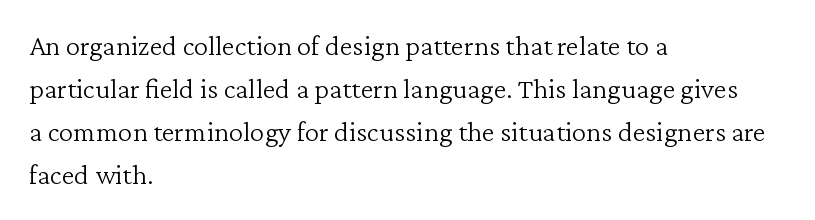
Q: Is the text bold? A: No.
Q: Is the text italic (slanted)? A: No, it is upright.
Q: Is the typeface a serif or a sans-serif typeface? A: Serif.
Q: Is the text underlined? A: No.
Q: How is the paragraph aligned? A: Left-aligned.
Q: Is the spacing between letters normal or unusually wide? A: Normal.
Q: Is the spacing between lines tight, normal or loose? A: Normal.
Q: Width (condensed, normal, or wide)? A: Normal.
Q: Stroke contrast? A: Low.
Q: x-height? A: Medium.
Q: Monospaced? A: No.
